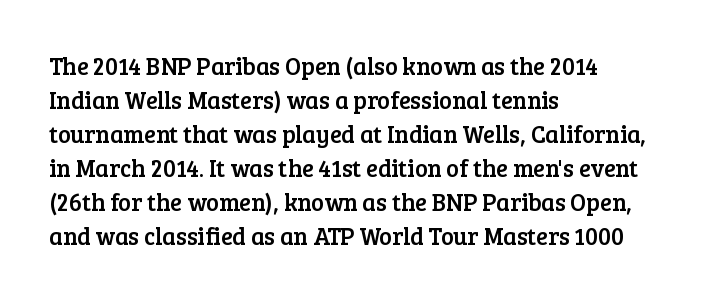
Q: Is the text italic (slanted)? A: No, it is upright.
Q: Is the text underlined? A: No.
Q: How is the paragraph aligned? A: Left-aligned.
Q: Is the spacing between letters normal or unusually wide? A: Normal.
Q: Is the spacing between lines tight, normal or loose? A: Normal.
